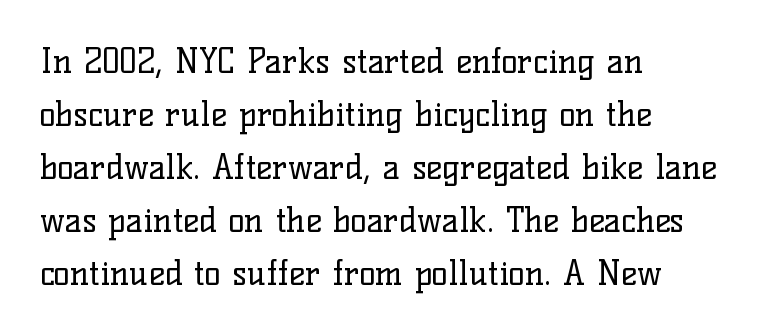
A quiet, ordinary-to-light weight characterises the typeface. Is there much room between lines? A standard amount, neither cramped nor airy. This is roman type, the default non-slanted kind. This rendering leaves character spacing at its baseline value. The passage shown is typed in a proportional face where columns would drift.
